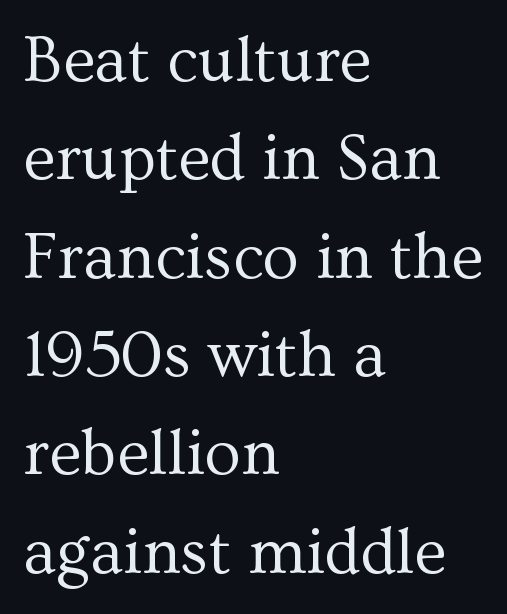
The image shows 66 px regular-weight serif type, upright; set left-aligned, normal line spacing (1.49x), normal letter spacing, not underlined; medium stroke contrast and a medium x-height.
